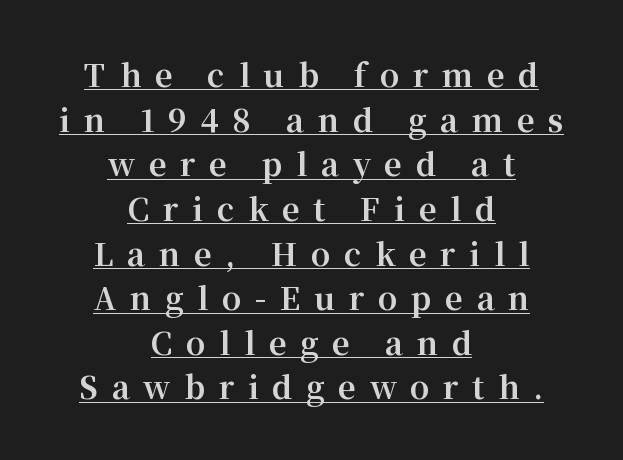
{"serif": "yes", "italic": "no", "bold": "yes", "weight": "bold", "width": "normal", "stroke_contrast": "medium", "x_height": "medium", "monospaced": "no", "underline": "yes", "align": "center", "line_spacing": "normal", "line_spacing_ratio": 1.44, "letter_spacing": "wide", "letter_spacing_em": 0.44, "glyph_px": 31}
